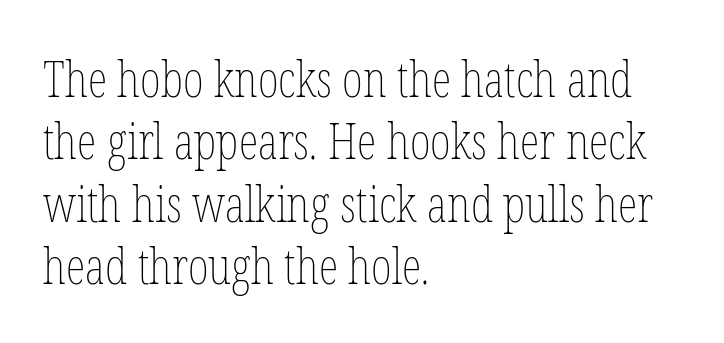
The passage is arranged the way most books set body copy — flush left. Words float on clear page, feet unadorned. Words appear dense and cohesive because spacing is normal. The strokes carry an ordinary text weight at most. No italicization has been applied; the sample stays upright.
